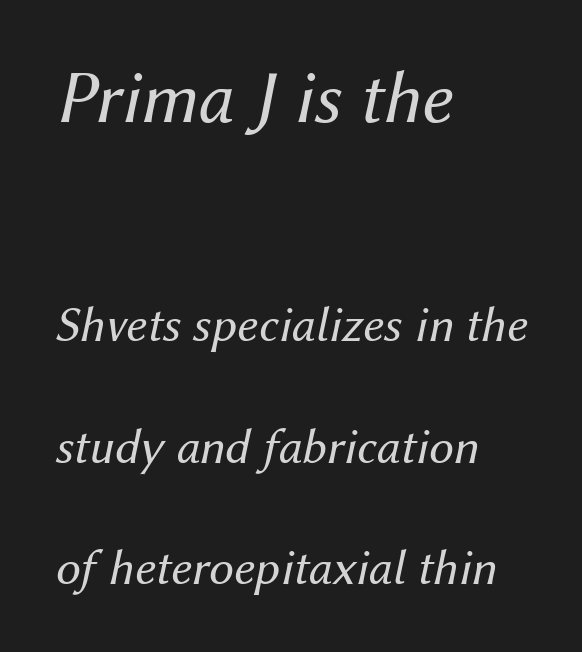
Q: Is the text bold? A: No.
Q: Is the text italic (slanted)? A: Yes, it leans right by about 12 degrees.
Q: Is the text underlined? A: No.
Q: How is the paragraph aligned? A: Left-aligned.
Q: Is the spacing between letters normal or unusually wide? A: Normal.
Q: Is the spacing between lines tight, normal or loose? A: Loose.
Q: Which block of text is set in a larger size, the first (top) or the second (bottom)? A: The first (top) one.
Q: Width (condensed, normal, or wide)? A: Normal.
Q: Stroke contrast? A: Medium.
Q: x-height? A: Medium.
Q: Monospaced? A: No.
